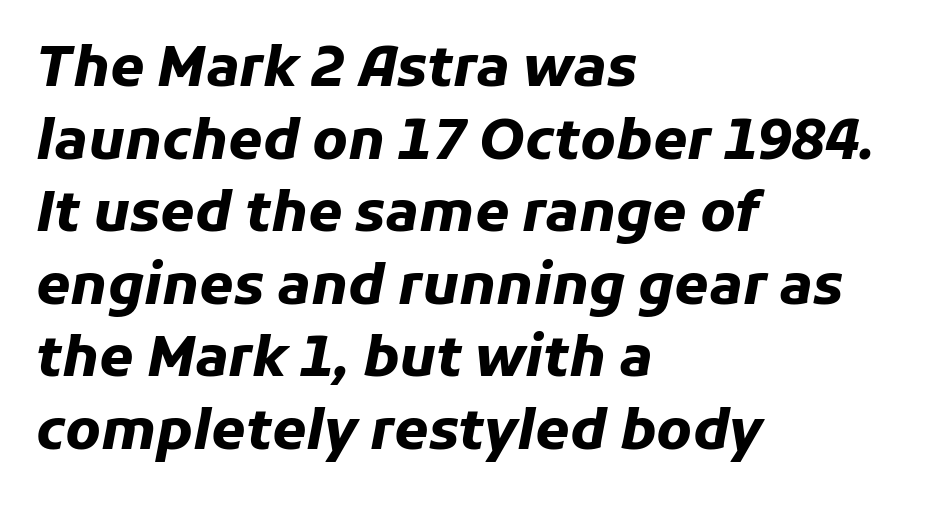
The image shows 55 px heavy type, italic (leaning right); set left-aligned, normal line spacing (1.32x), normal letter spacing, not underlined; low stroke contrast and a medium x-height.
